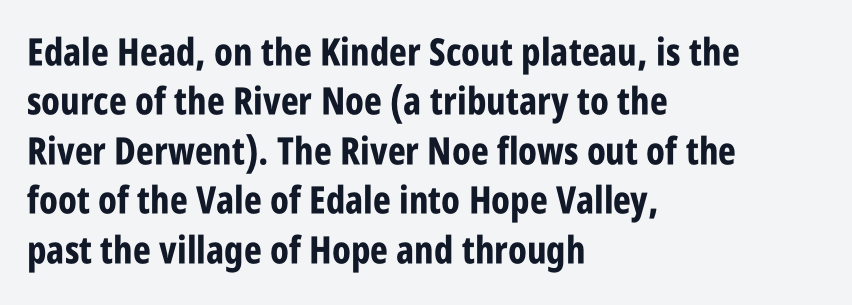
The image shows 38 px bold, condensed sans-serif type, upright; set left-aligned, normal line spacing (1.3x), normal letter spacing, not underlined; low stroke contrast and a large x-height.
